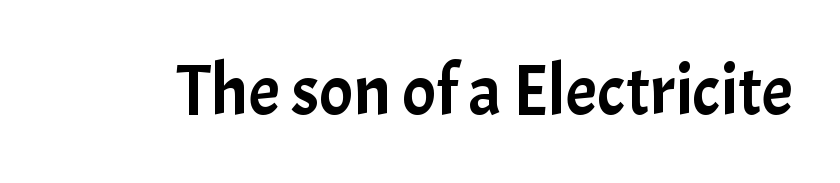
{"serif": "no", "italic": "no", "width": "normal", "stroke_contrast": "low", "x_height": "medium", "monospaced": "no", "underline": "no", "letter_spacing": "normal", "letter_spacing_em": 0.0, "glyph_px": 71}
